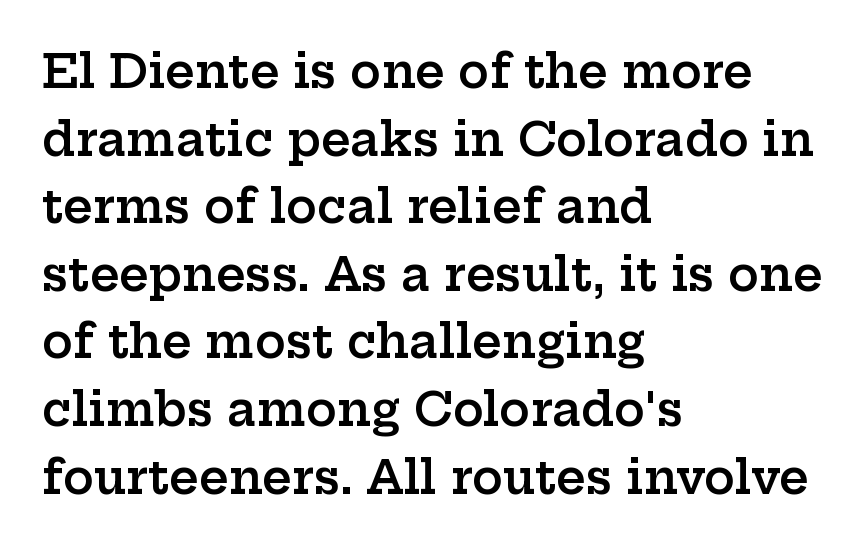
The image shows 46 px semibold, wide serif type, upright; set left-aligned, normal line spacing (1.47x), normal letter spacing, not underlined; low stroke contrast and a medium x-height.
